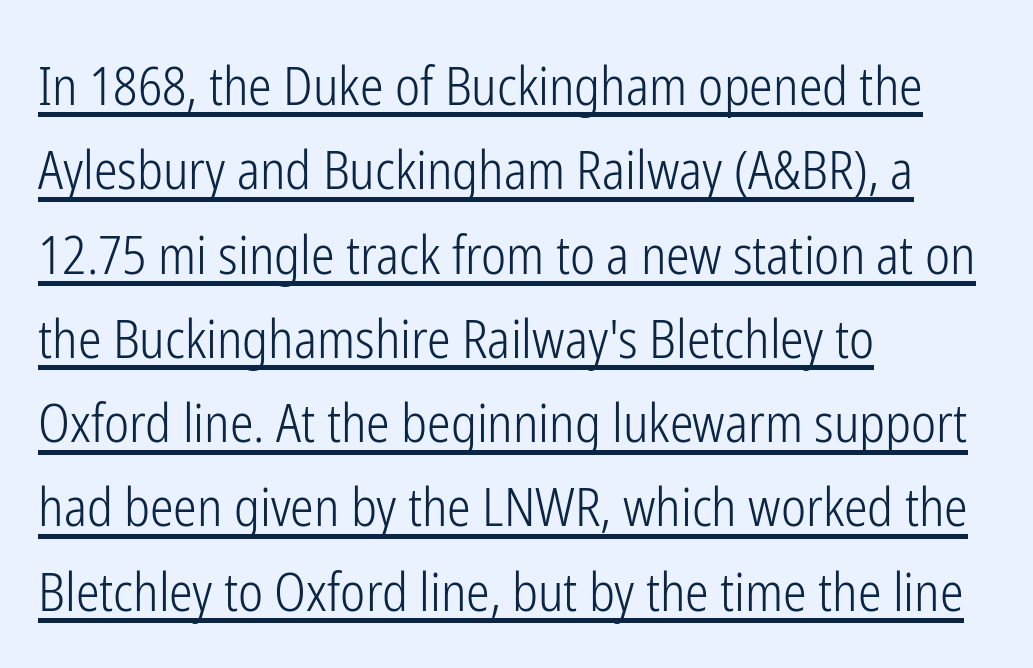
{"serif": "no", "italic": "no", "bold": "no", "weight": "light", "width": "condensed", "stroke_contrast": "low", "x_height": "medium", "monospaced": "no", "underline": "yes", "align": "left", "line_spacing": "normal", "line_spacing_ratio": 1.59, "letter_spacing": "normal", "letter_spacing_em": 0.0, "glyph_px": 53}
